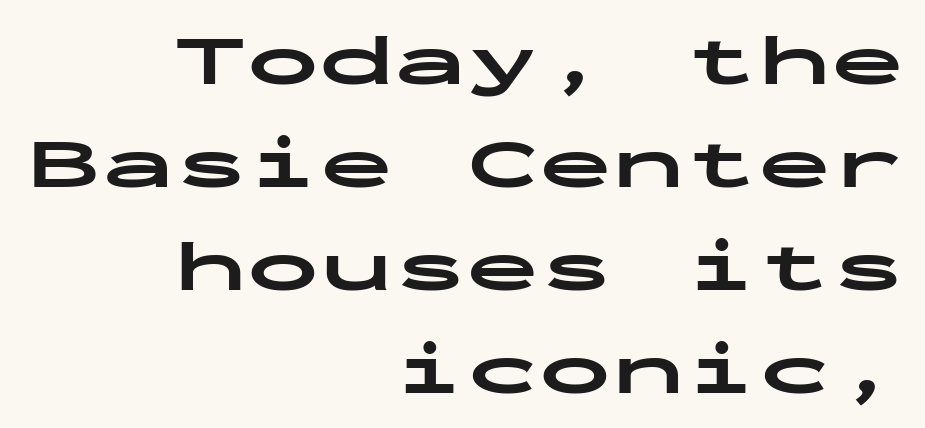
The image shows 73 px bold, wide sans-serif type, upright, monospaced; set right-aligned, normal line spacing (1.41x), normal letter spacing, not underlined; low stroke contrast and a medium x-height.
